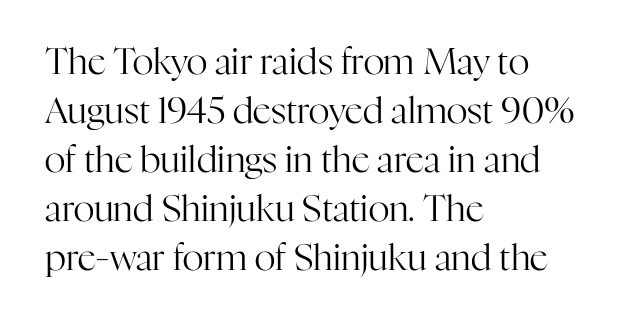
{"serif": "yes", "italic": "no", "bold": "no", "weight": "regular", "width": "normal", "stroke_contrast": "high", "x_height": "medium", "monospaced": "no", "underline": "no", "align": "left", "line_spacing": "normal", "line_spacing_ratio": 1.36, "letter_spacing": "normal", "letter_spacing_em": 0.0, "glyph_px": 36}
